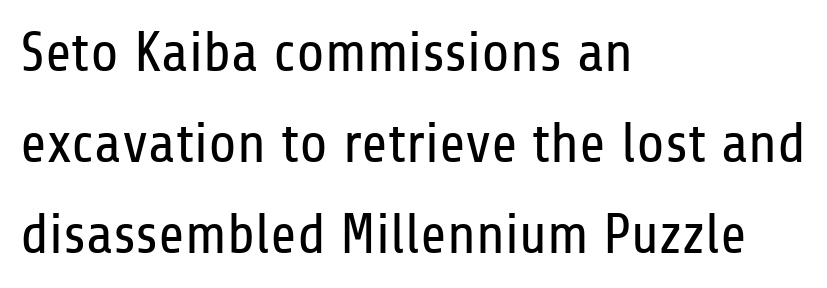
{"serif": "no", "italic": "no", "bold": "no", "weight": "regular", "width": "condensed", "stroke_contrast": "low", "x_height": "medium", "monospaced": "no", "underline": "no", "align": "left", "line_spacing": "normal", "line_spacing_ratio": 1.6, "letter_spacing": "normal", "letter_spacing_em": 0.0, "glyph_px": 57}
